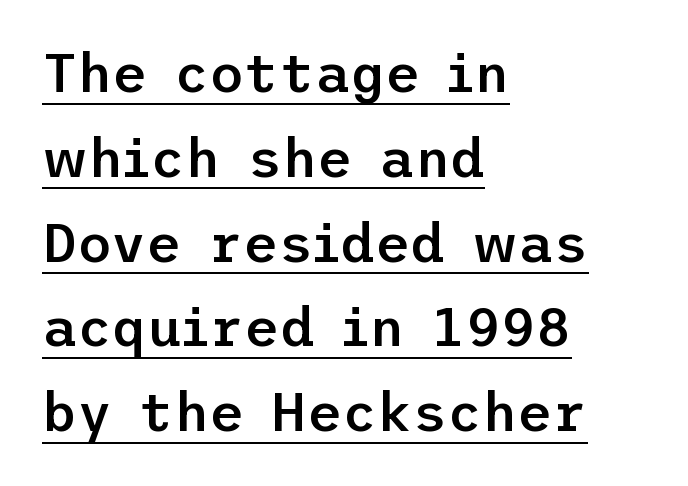
Q: Is the text bold? A: Semi-bold.
Q: Is the text italic (slanted)? A: No, it is upright.
Q: Is the typeface a serif or a sans-serif typeface? A: Sans-serif.
Q: Is the text underlined? A: Yes.
Q: How is the paragraph aligned? A: Left-aligned.
Q: Is the spacing between letters normal or unusually wide? A: Normal.
Q: Is the spacing between lines tight, normal or loose? A: Normal.
Q: Width (condensed, normal, or wide)? A: Normal.
Q: Stroke contrast? A: Low.
Q: x-height? A: Medium.
